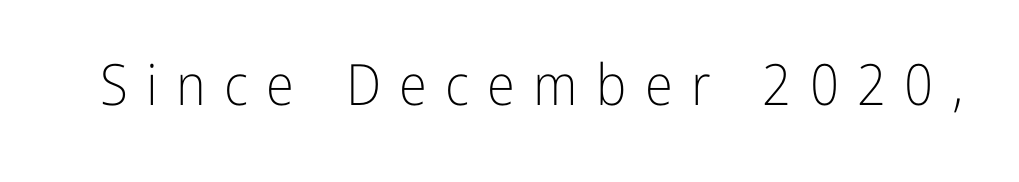
{"serif": "no", "italic": "no", "bold": "no", "weight": "light", "width": "condensed", "stroke_contrast": "low", "x_height": "medium", "monospaced": "no", "underline": "no", "letter_spacing": "wide", "letter_spacing_em": 0.32, "glyph_px": 57}
